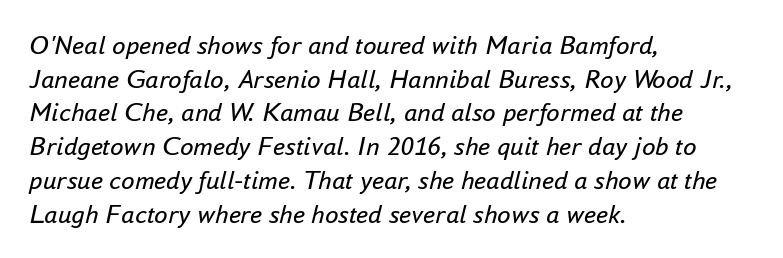
The image shows 27 px text type, italic (leaning right); set left-aligned, normal line spacing (1.25x), normal letter spacing, not underlined.
